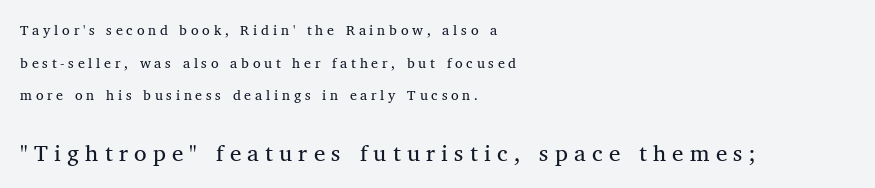
The weight tops out at a normal text grade. Reading down the column, the eye jumps a long way to each next line. The setting favours the left margin, as ordinary paragraphs usually do. Descenders are the only things crossing below the line. Italic? Not at all — the glyphs are vertical. Reading top to bottom, the characters get bigger at the block break.
